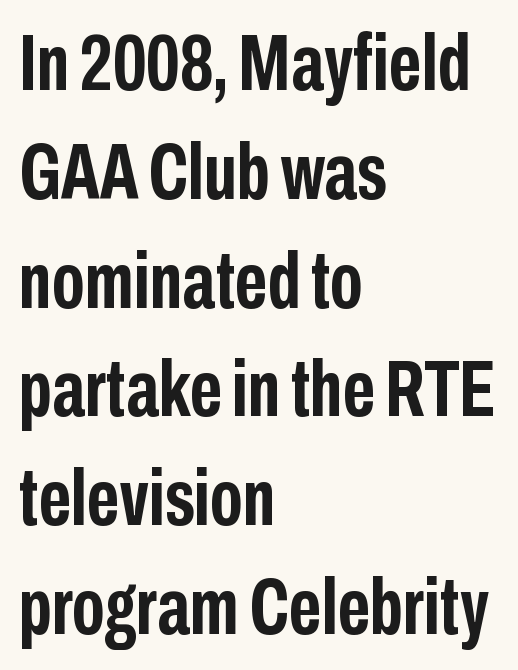
The letterforms sit shoulder to shoulder at normal distance. Rows of type keep a routine distance in the vertical direction. Line beginnings align vertically; line endings do not. Is this a fixed-width face? No — the glyphs have proportional, varying widths. Check where the strokes stop: nothing finishes them off — pure sans. Plenty of ink on the page — the face is bold.
